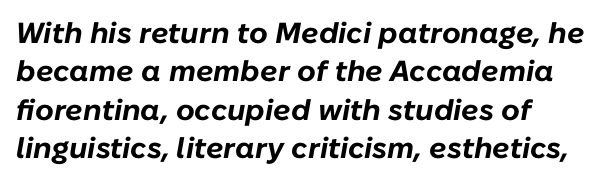
Q: Is the text bold? A: Yes.
Q: Is the text italic (slanted)? A: Yes, it leans right by about 10 degrees.
Q: Is the text underlined? A: No.
Q: How is the paragraph aligned? A: Left-aligned.
Q: Is the spacing between letters normal or unusually wide? A: Normal.
Q: Is the spacing between lines tight, normal or loose? A: Normal.
Q: Width (condensed, normal, or wide)? A: Normal.
Q: Stroke contrast? A: Low.
Q: x-height? A: Medium.
Q: Monospaced? A: No.
